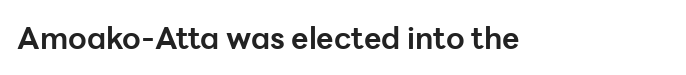
The image shows 30 px bold sans-serif type, upright; set normal letter spacing, not underlined; low stroke contrast and a medium x-height.
